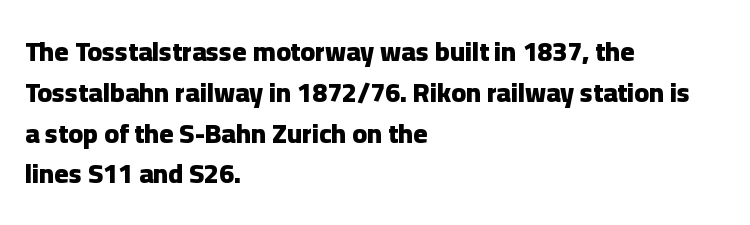
The image shows 27 px bold type, upright; set left-aligned, normal line spacing (1.51x), normal letter spacing, not underlined.
